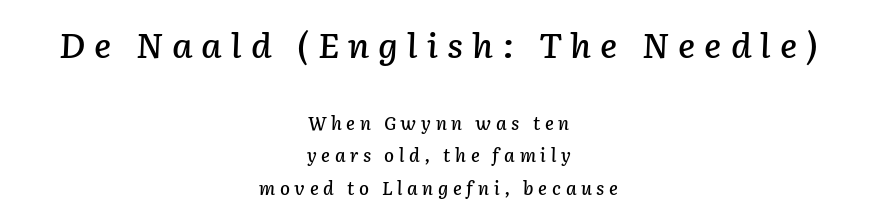
Q: Is the text italic (slanted)? A: Yes, it leans right by about 2 degrees.
Q: Is the text underlined? A: No.
Q: How is the paragraph aligned? A: Centered.
Q: Is the spacing between letters normal or unusually wide? A: Unusually wide.
Q: Which block of text is set in a larger size, the first (top) or the second (bottom)? A: The first (top) one.
Q: Width (condensed, normal, or wide)? A: Normal.
Q: Stroke contrast? A: Low.
Q: x-height? A: Medium.
Q: Monospaced? A: No.
